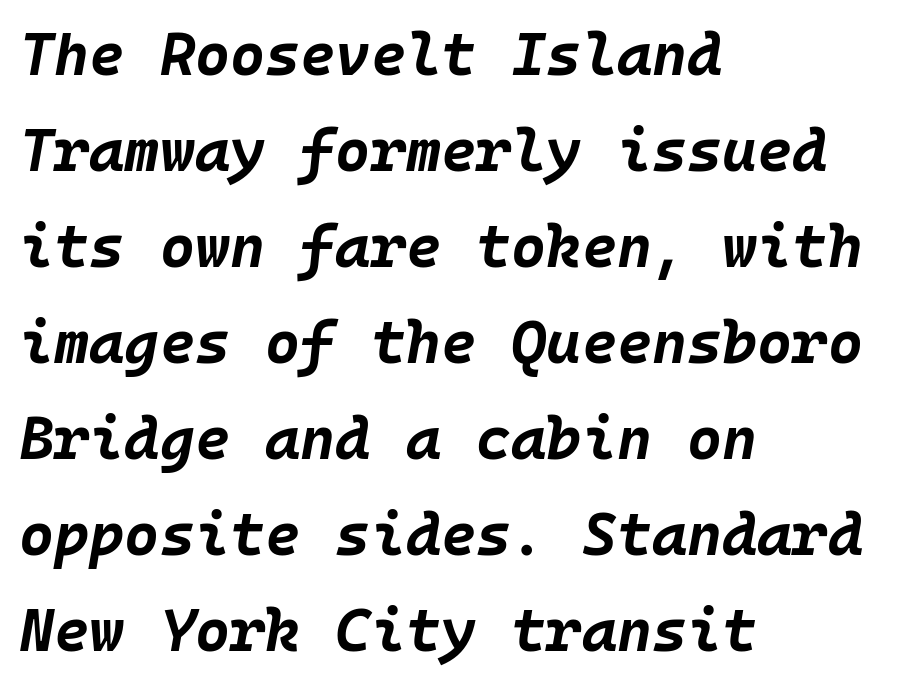
Strong, thick strokes mark this as bold type. Spacing between characters is what you'd get straight out of the box. Monospaced: the letters line up in strict vertical columns. Every character sits at an angle, as italics do. Underlining? Definitely not there.
